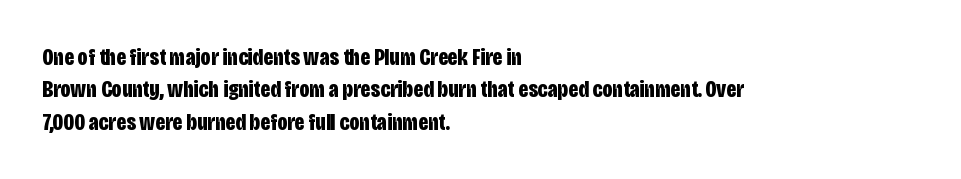
{"italic": "no", "bold": "yes", "underline": "no", "align": "left", "line_spacing": "normal", "line_spacing_ratio": 1.35, "letter_spacing": "normal", "letter_spacing_em": 0.0, "glyph_px": 24}
